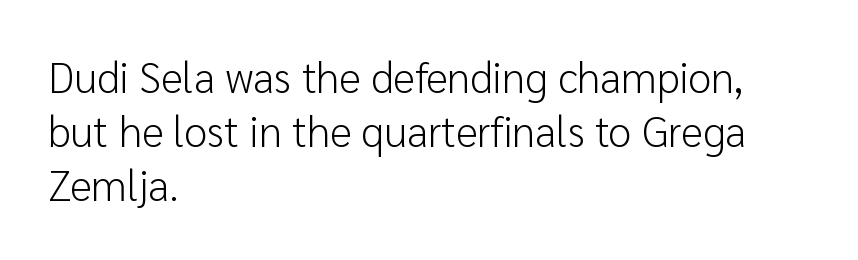
The image shows 42 px light sans-serif type, upright; set left-aligned, normal line spacing (1.29x), normal letter spacing, not underlined; low stroke contrast and a medium x-height.
